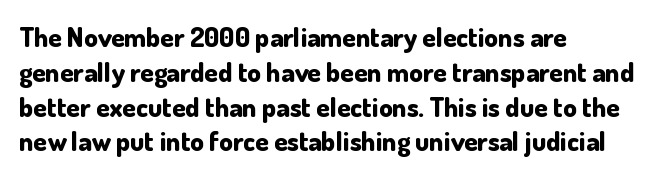
The image shows 27 px bold type, upright; set left-aligned, normal line spacing (1.29x), normal letter spacing, not underlined.
